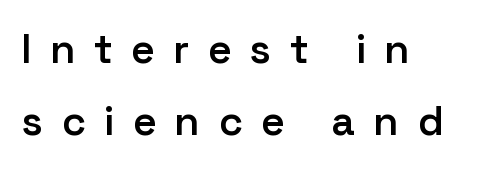
Q: Is the text bold? A: Semi-bold.
Q: Is the text italic (slanted)? A: No, it is upright.
Q: Is the typeface a serif or a sans-serif typeface? A: Sans-serif.
Q: Is the text underlined? A: No.
Q: How is the paragraph aligned? A: Left-aligned.
Q: Is the spacing between letters normal or unusually wide? A: Unusually wide.
Q: Width (condensed, normal, or wide)? A: Normal.
Q: Stroke contrast? A: Low.
Q: x-height? A: Medium.
Q: Monospaced? A: No.
